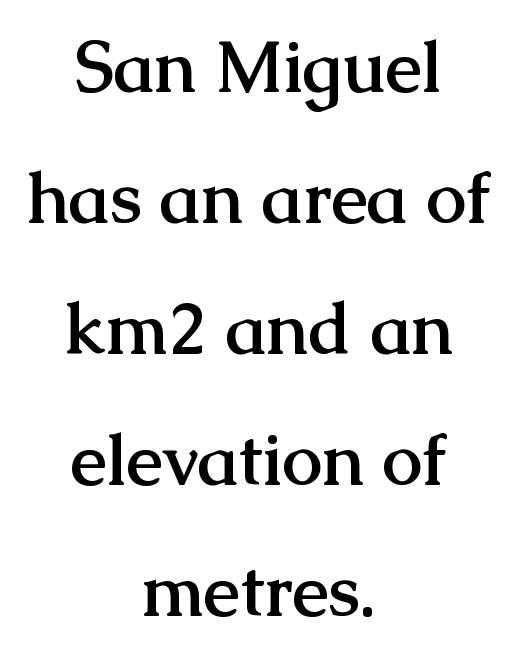
The space directly below the letters is spotless. These lines are rendered in a variable-pitch font. Serifs: yes, visible at the terminals of the letterforms. Every character sits straight up, as roman type does. Students, note that the glyphs here touch the page at normal intervals. Is the block centered? Yes — each line is placed symmetrically about the middle.
